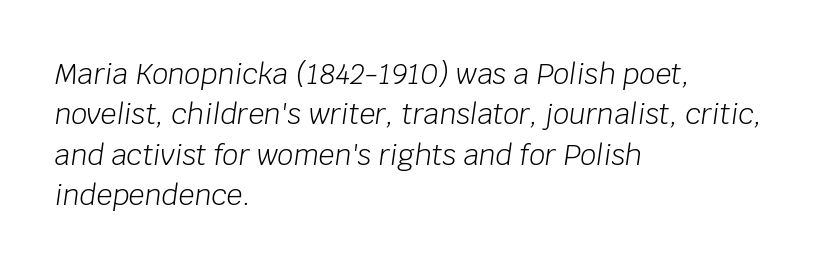
If you measured baseline to baseline, you'd find a middling distance. A clean baseline with only descenders dipping below it. Is this a heavy cut? Hardly; it is regular or lighter. Look at the tracking — it's just the regular setting, nothing added.
